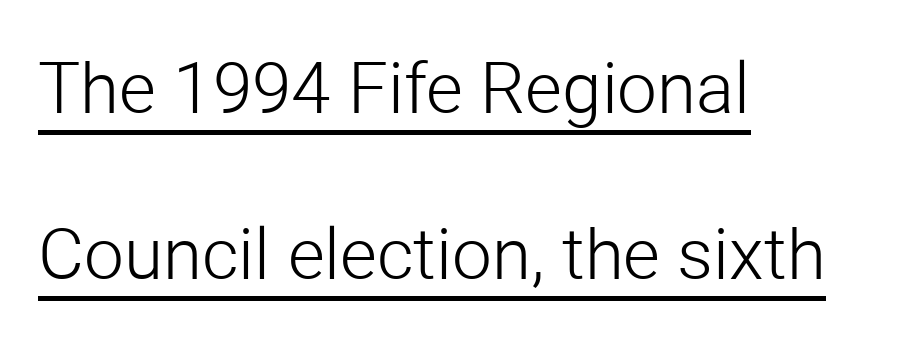
{"serif": "no", "italic": "no", "bold": "no", "weight": "light", "width": "normal", "stroke_contrast": "low", "x_height": "medium", "monospaced": "no", "underline": "yes", "align": "left", "line_spacing": "loose", "line_spacing_ratio": 2.34, "letter_spacing": "normal", "letter_spacing_em": 0.0, "glyph_px": 71}
